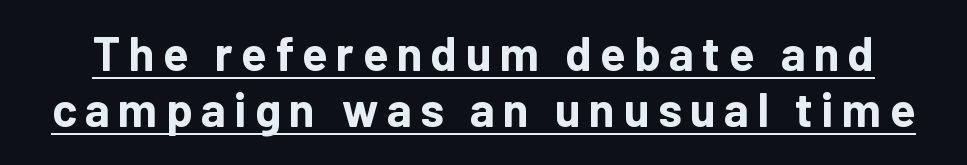
Does the lettering tilt? It doesn't — this is upright. You could not count columns in this text — the font is proportionally spaced. Every letter is thick-stroked: bold, no question. Underlined type.
